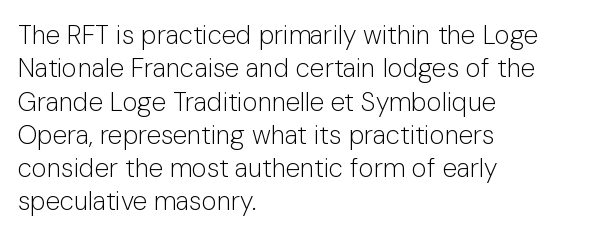
Compared with typical paragraphs, the rows here are spaced about the same. The letters stand straight up with perfectly vertical stems. Short and long lines alike share a common starting point at left. Is the stroke heavy? The answer is a plain regular-or-lighter. In terms of letterspacing, this is plain default setting. Just letters on the line, the space beneath them empty.
